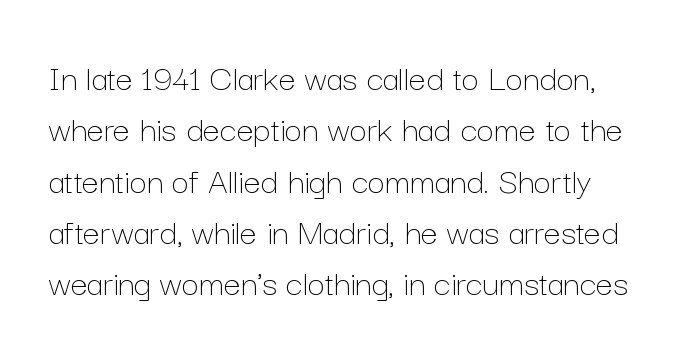
Clear beneath every line of the passage. Weight: not bold — regular or lighter. Compared with typical body copy, the letter spacing here is the same. Here the designer chose a conventional face with non-uniform glyph widths. The leading is moderate, giving the passage an even texture. The axis of the letterforms is exactly vertical.
